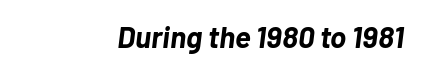
Q: Is the text bold? A: Yes.
Q: Is the text italic (slanted)? A: Yes, it leans right by about 7 degrees.
Q: Is the text underlined? A: No.
Q: How is the paragraph aligned? A: Right-aligned.
Q: Is the spacing between letters normal or unusually wide? A: Normal.
Q: Width (condensed, normal, or wide)? A: Normal.
Q: Stroke contrast? A: Low.
Q: x-height? A: Medium.
Q: Monospaced? A: No.
